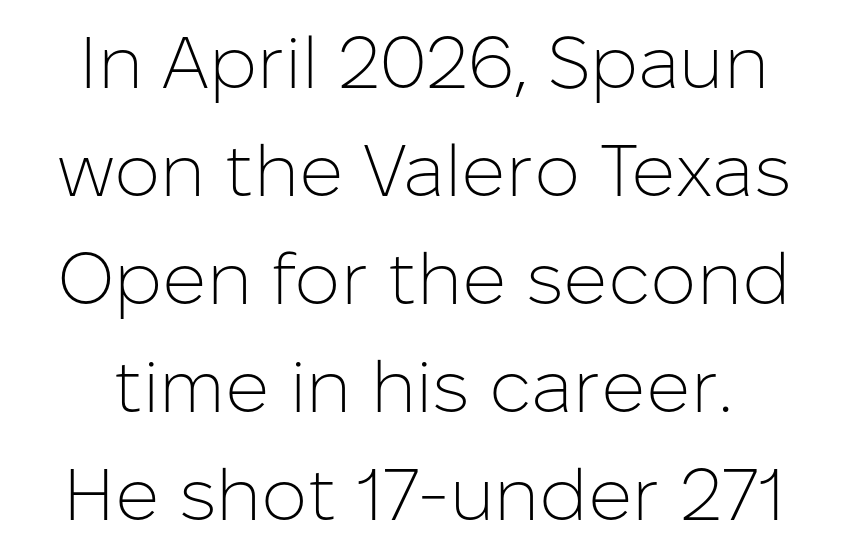
The image shows 73 px light sans-serif type, upright; set normal line spacing (1.48x), normal letter spacing, not underlined; low stroke contrast and a medium x-height.
